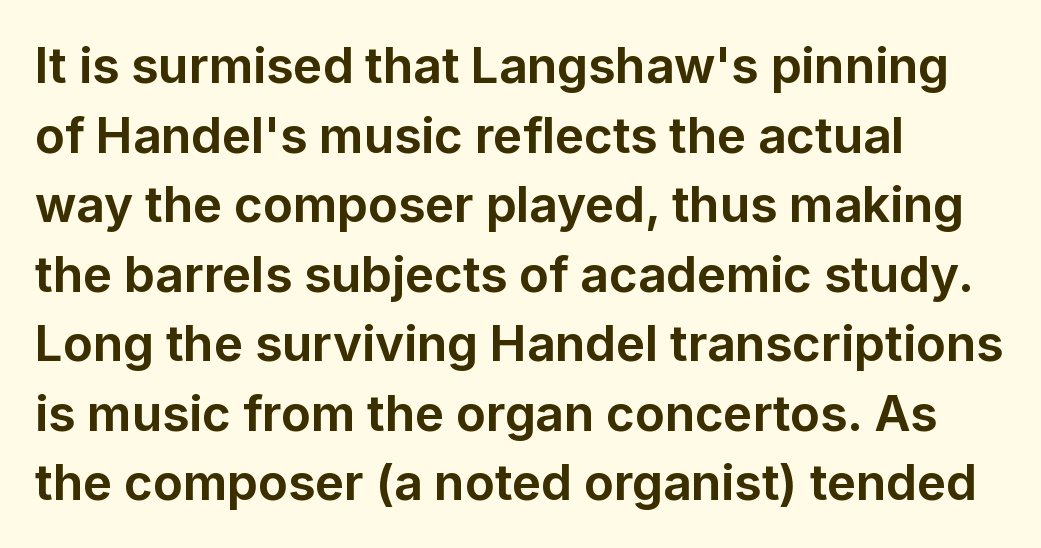
{"serif": "no", "italic": "no", "bold": "yes", "weight": "bold", "width": "normal", "stroke_contrast": "low", "x_height": "medium", "monospaced": "no", "underline": "no", "align": "left", "line_spacing": "normal", "line_spacing_ratio": 1.42, "letter_spacing": "normal", "letter_spacing_em": 0.0, "glyph_px": 49}
